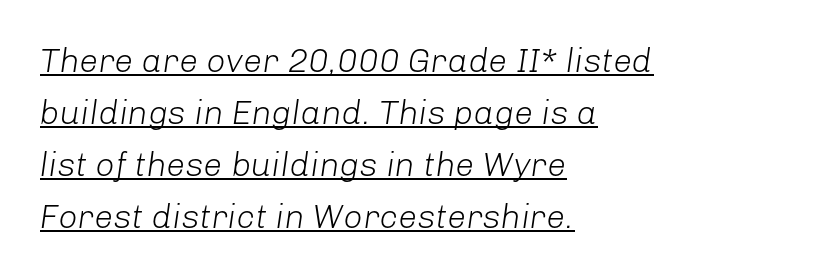
The image shows 34 px light type, italic (leaning right); set left-aligned, normal line spacing (1.53x), normal letter spacing, underlined; low stroke contrast and a medium x-height.
